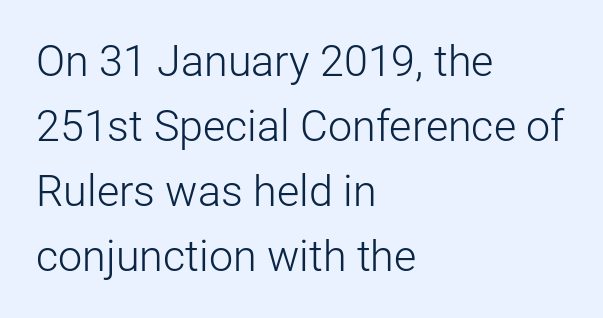
{"serif": "no", "italic": "no", "bold": "no", "weight": "light", "width": "normal", "stroke_contrast": "low", "x_height": "medium", "monospaced": "no", "underline": "no", "align": "left", "line_spacing": "normal", "line_spacing_ratio": 1.51, "letter_spacing": "normal", "letter_spacing_em": 0.0, "glyph_px": 43}
